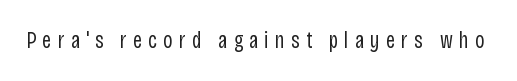
A roman cut, with each character standing at attention. The weight tops out at a normal text grade. You could only call the tracking loose — the letters float apart. The glyphs are unaccompanied by any horizontal stroke below them.
